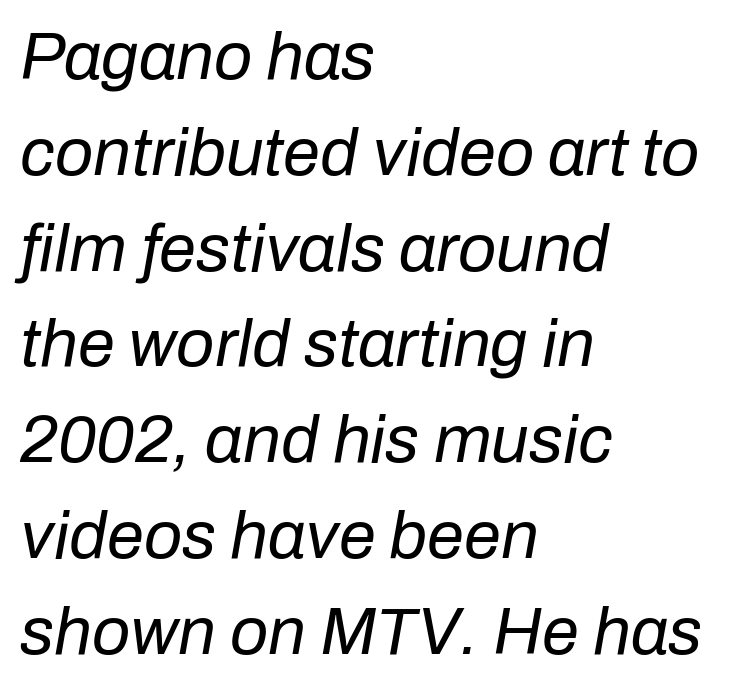
The face used here is proportionally spaced, like ordinary book or web type. The face used here has a pronounced slope to its letters. Each row of text sits above clean, open space. Horizontal bands of white between lines are of average thickness.
